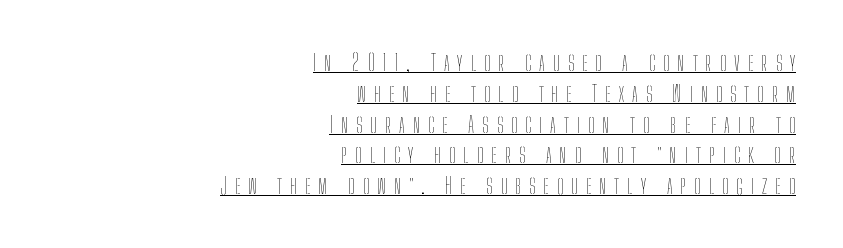
{"italic": "no", "bold": "no", "underline": "yes", "align": "right", "line_spacing": "normal", "line_spacing_ratio": 1.34, "letter_spacing": "wide", "letter_spacing_em": 0.35, "glyph_px": 23}
